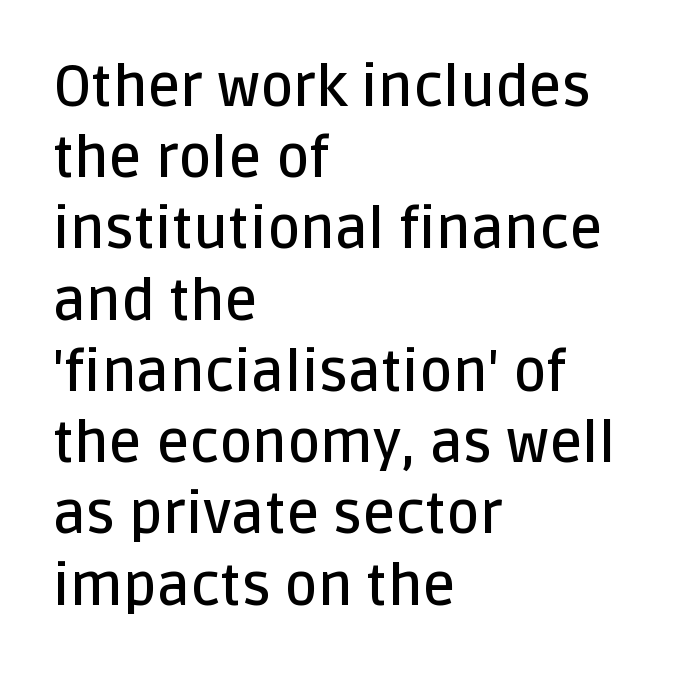
Q: Is the text bold? A: Semi-bold.
Q: Is the text italic (slanted)? A: No, it is upright.
Q: Is the typeface a serif or a sans-serif typeface? A: Sans-serif.
Q: Is the text underlined? A: No.
Q: How is the paragraph aligned? A: Left-aligned.
Q: Is the spacing between letters normal or unusually wide? A: Normal.
Q: Is the spacing between lines tight, normal or loose? A: Normal.
Q: Width (condensed, normal, or wide)? A: Normal.
Q: Stroke contrast? A: Low.
Q: x-height? A: Large.
Q: Monospaced? A: No.
